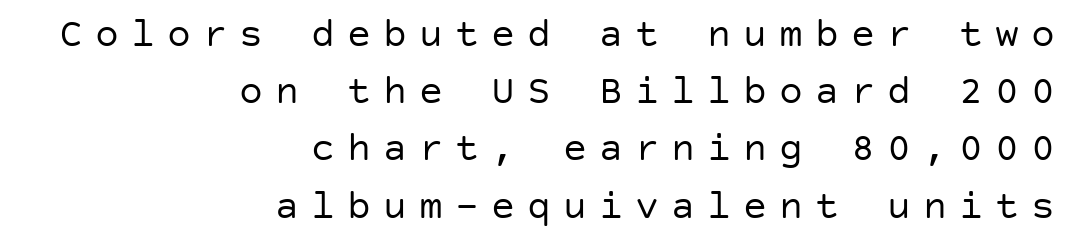
The image shows 40 px regular-weight sans-serif type, upright; set right-aligned, normal line spacing (1.43x), unusually wide letter spacing (+0.3 em), not underlined; low stroke contrast and a large x-height.
